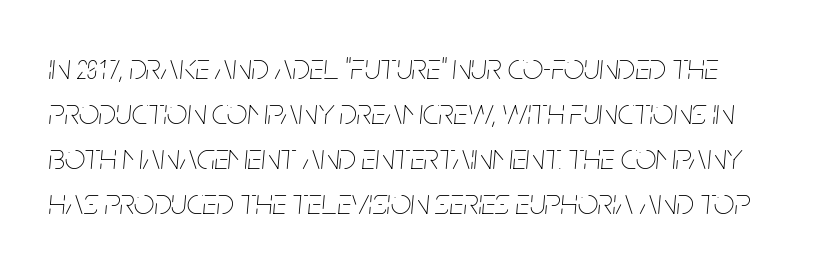
The image shows 36 px thin, condensed type, italic (leaning right); set normal line spacing (1.25x), normal letter spacing, not underlined; low stroke contrast and a large x-height.
